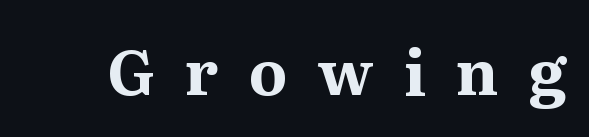
{"serif": "yes", "italic": "no", "bold": "yes", "weight": "bold", "width": "normal", "stroke_contrast": "medium", "x_height": "medium", "monospaced": "no", "underline": "no", "letter_spacing": "wide", "letter_spacing_em": 0.49, "glyph_px": 62}
